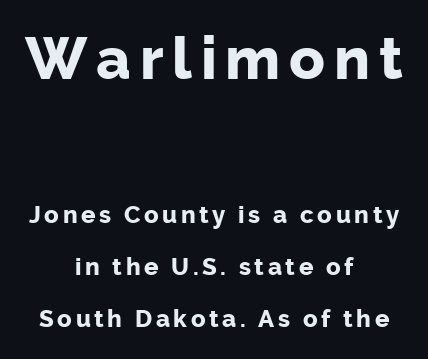
Students, observe: this is what heavily led, spacious text looks like. The typeface chosen for these lines omits serifs. Does the lettering tilt? It doesn't — this is upright. These lines are rendered in a variable-pitch font. Nobody drew a line under any word here. Each glyph is drawn with heavy, bold strokes.
